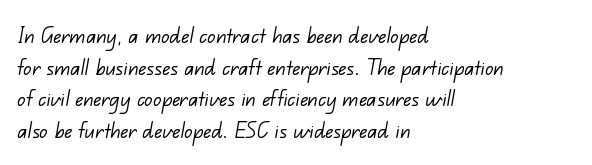
The image shows 26 px text type; set left-aligned, line spacing 1.22x, normal letter spacing, not underlined.
